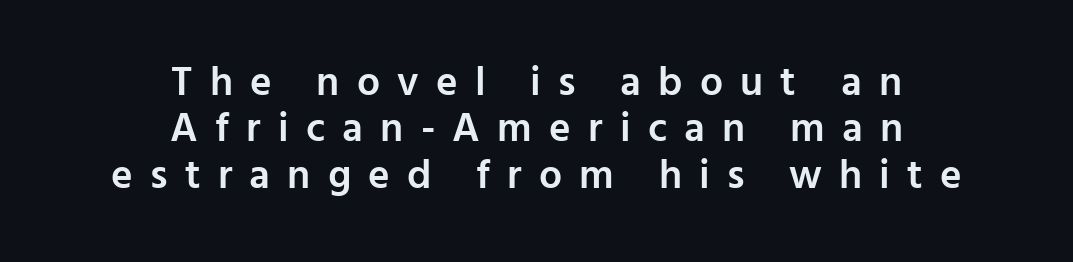
The image shows 41 px semibold sans-serif type, upright; set centered, tight line spacing (1.13x), unusually wide letter spacing (+0.42 em), not underlined; low stroke contrast and a medium x-height.
